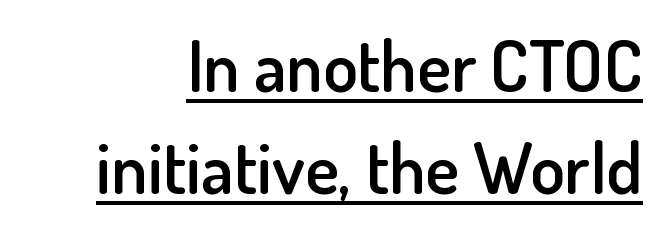
Q: Is the text bold? A: Semi-bold.
Q: Is the text italic (slanted)? A: No, it is upright.
Q: Is the typeface a serif or a sans-serif typeface? A: Sans-serif.
Q: Is the text underlined? A: Yes.
Q: Is the spacing between letters normal or unusually wide? A: Normal.
Q: Is the spacing between lines tight, normal or loose? A: Normal.
Q: Width (condensed, normal, or wide)? A: Normal.
Q: Stroke contrast? A: Low.
Q: x-height? A: Small.
Q: Monospaced? A: No.
